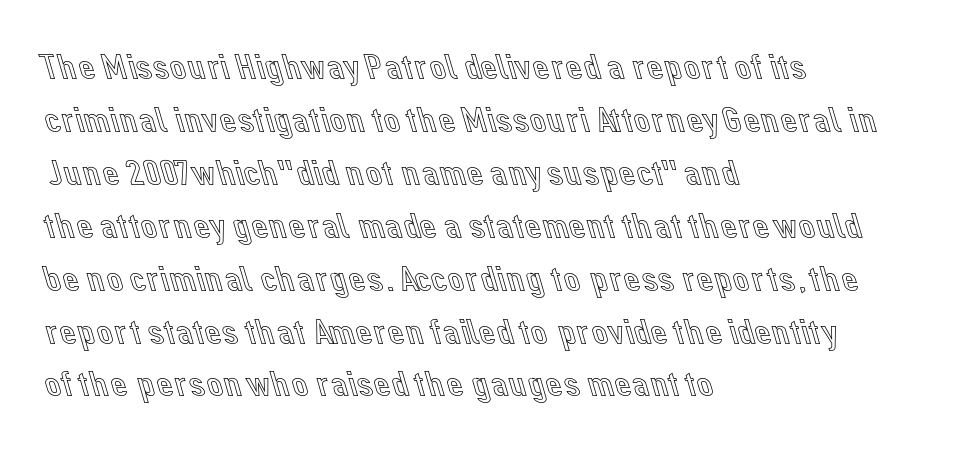
Q: Is the text italic (slanted)? A: Yes.
Q: Is the text underlined? A: No.
Q: How is the paragraph aligned? A: Left-aligned.
Q: Is the spacing between letters normal or unusually wide? A: Normal.
Q: Is the spacing between lines tight, normal or loose? A: Normal.
Q: Width (condensed, normal, or wide)? A: Normal.
Q: x-height? A: Medium.
Q: Monospaced? A: No.
